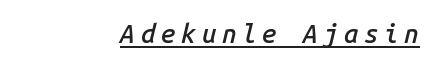
The image shows 26 px text type, italic (leaning right); set right-aligned, unusually wide letter spacing (+0.22 em), underlined.
